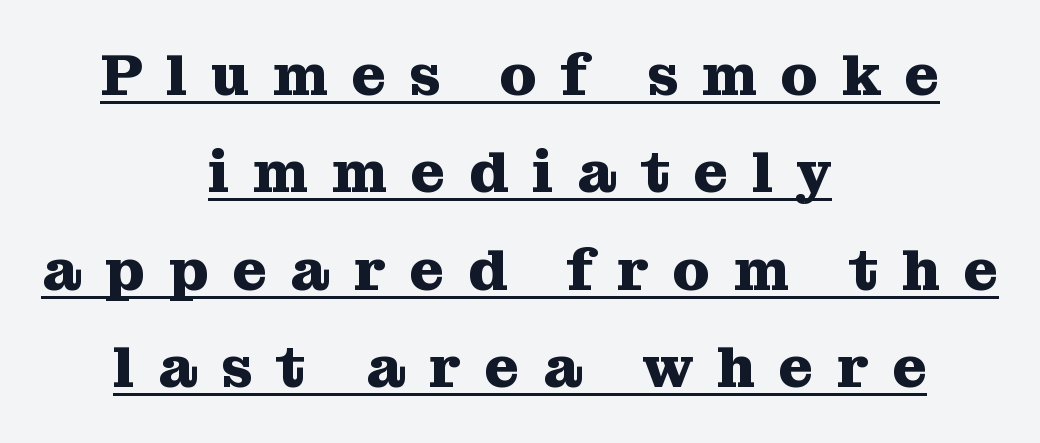
The image shows 59 px heavy serif type, upright; set centered, normal line spacing (1.65x), unusually wide letter spacing (+0.4 em), underlined; medium stroke contrast and a medium x-height.
